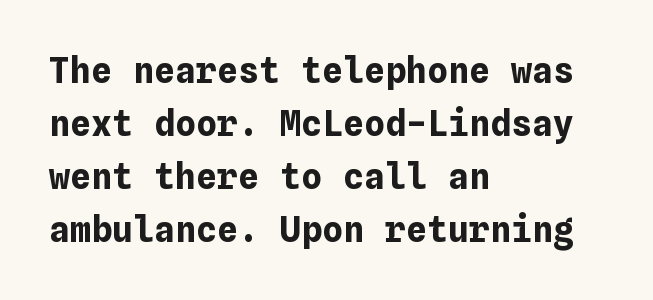
The image shows 35 px bold type, upright; set left-aligned, normal line spacing (1.51x), normal letter spacing, not underlined; low stroke contrast and a medium x-height.
